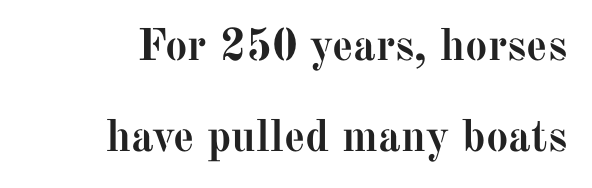
{"serif": "yes", "italic": "no", "bold": "yes", "weight": "semibold", "width": "normal", "stroke_contrast": "medium", "x_height": "medium", "monospaced": "no", "underline": "no", "line_spacing": "loose", "line_spacing_ratio": 2.03, "letter_spacing": "normal", "letter_spacing_em": 0.0, "glyph_px": 45}
